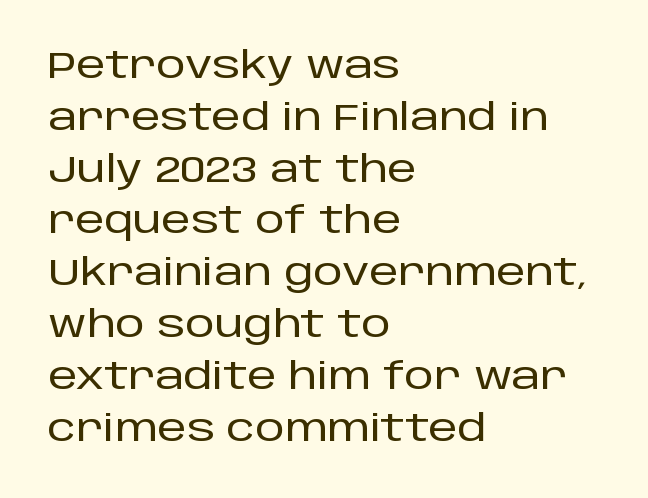
Q: Is the text italic (slanted)? A: No, it is upright.
Q: Is the typeface a serif or a sans-serif typeface? A: Sans-serif.
Q: Is the text underlined? A: No.
Q: How is the paragraph aligned? A: Left-aligned.
Q: Is the spacing between letters normal or unusually wide? A: Normal.
Q: Is the spacing between lines tight, normal or loose? A: Normal.
Q: Width (condensed, normal, or wide)? A: Normal.
Q: Stroke contrast? A: Low.
Q: x-height? A: Large.
Q: Monospaced? A: No.
